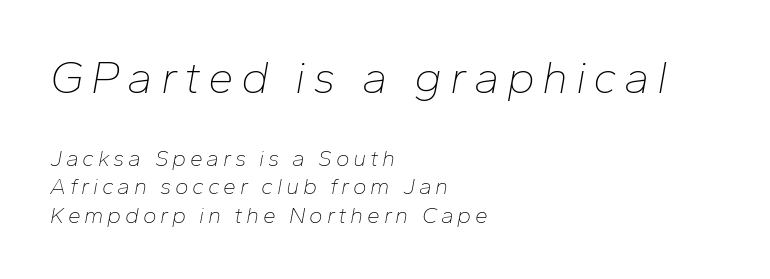
Q: Is the text bold? A: No.
Q: Is the text italic (slanted)? A: Yes, it leans right by about 10 degrees.
Q: Is the text underlined? A: No.
Q: How is the paragraph aligned? A: Left-aligned.
Q: Which block of text is set in a larger size, the first (top) or the second (bottom)? A: The first (top) one.
Q: Width (condensed, normal, or wide)? A: Normal.
Q: Stroke contrast? A: Low.
Q: x-height? A: Medium.
Q: Monospaced? A: No.
